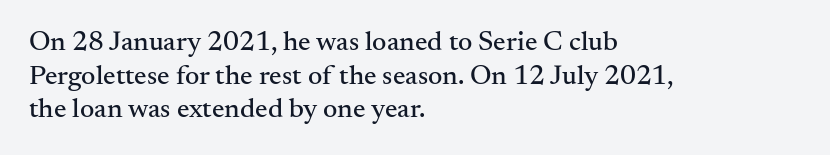
Q: Is the text italic (slanted)? A: No, it is upright.
Q: Is the typeface a serif or a sans-serif typeface? A: Serif.
Q: Is the text underlined? A: No.
Q: How is the paragraph aligned? A: Left-aligned.
Q: Is the spacing between letters normal or unusually wide? A: Normal.
Q: Width (condensed, normal, or wide)? A: Normal.
Q: Stroke contrast? A: Medium.
Q: x-height? A: Small.
Q: Monospaced? A: No.
